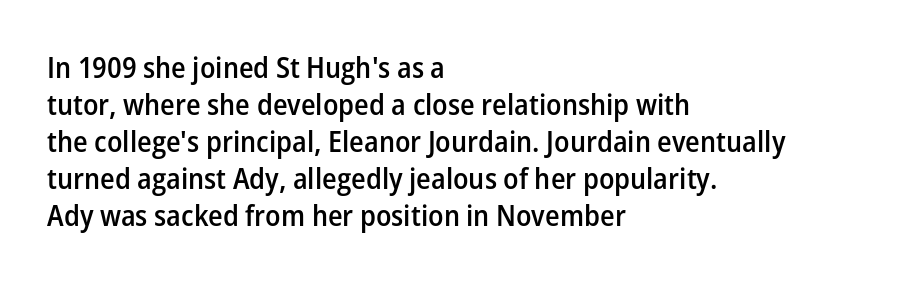
Q: Is the text bold? A: Semi-bold.
Q: Is the text italic (slanted)? A: No, it is upright.
Q: Is the typeface a serif or a sans-serif typeface? A: Sans-serif.
Q: Is the text underlined? A: No.
Q: How is the paragraph aligned? A: Left-aligned.
Q: Is the spacing between letters normal or unusually wide? A: Normal.
Q: Is the spacing between lines tight, normal or loose? A: Normal.
Q: Width (condensed, normal, or wide)? A: Normal.
Q: Stroke contrast? A: Low.
Q: x-height? A: Medium.
Q: Monospaced? A: No.
